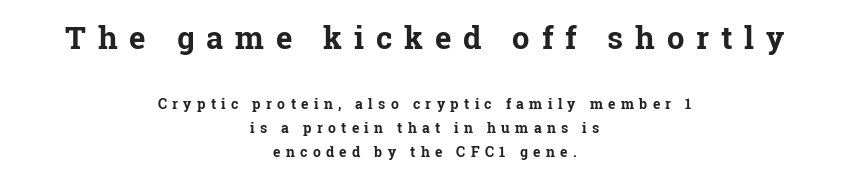
Q: Is the text bold? A: Yes.
Q: Is the text italic (slanted)? A: No, it is upright.
Q: Is the typeface a serif or a sans-serif typeface? A: Serif.
Q: Is the text underlined? A: No.
Q: How is the paragraph aligned? A: Centered.
Q: Is the spacing between letters normal or unusually wide? A: Unusually wide.
Q: Which block of text is set in a larger size, the first (top) or the second (bottom)? A: The first (top) one.
Q: Width (condensed, normal, or wide)? A: Normal.
Q: Stroke contrast? A: Low.
Q: x-height? A: Medium.
Q: Monospaced? A: No.
